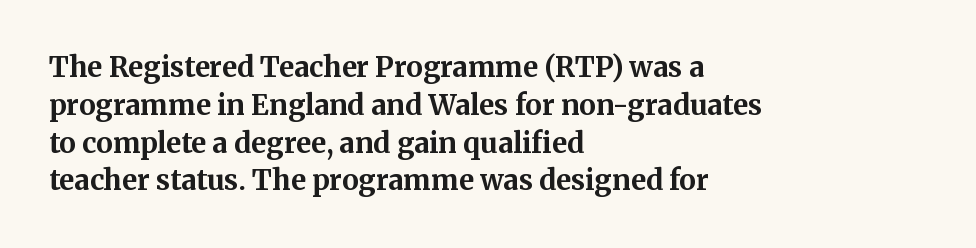
Q: Is the text bold? A: Yes.
Q: Is the text italic (slanted)? A: No, it is upright.
Q: Is the typeface a serif or a sans-serif typeface? A: Serif.
Q: Is the text underlined? A: No.
Q: How is the paragraph aligned? A: Left-aligned.
Q: Is the spacing between letters normal or unusually wide? A: Normal.
Q: Is the spacing between lines tight, normal or loose? A: Normal.
Q: Width (condensed, normal, or wide)? A: Normal.
Q: Stroke contrast? A: Medium.
Q: x-height? A: Medium.
Q: Monospaced? A: No.
